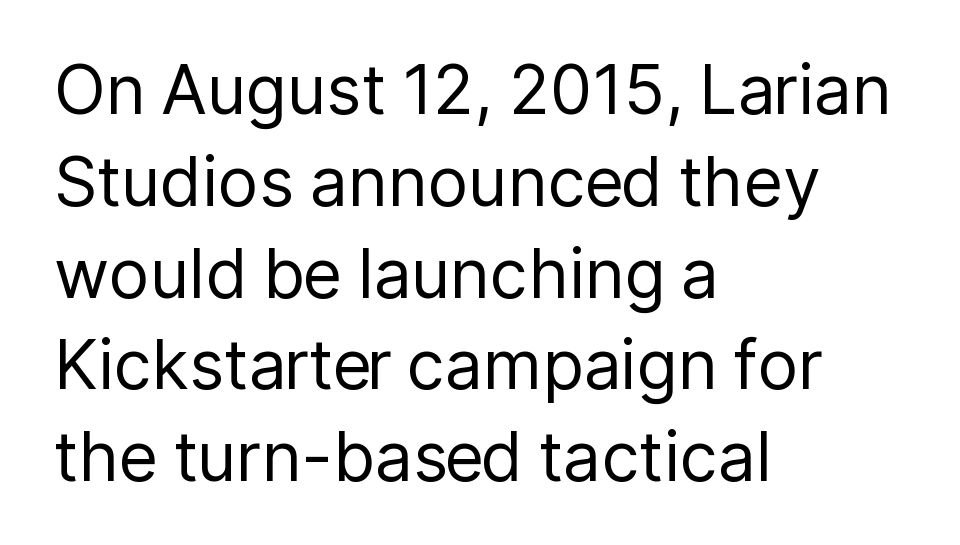
The letters stand upright; this is a roman face. A typesetter would call this proportional, since set widths differ per character. Is there much room between lines? A standard amount, neither cramped nor airy. The rendering anchors every line to the left-hand side. Is this a heavy cut? Hardly; it is regular or lighter.
